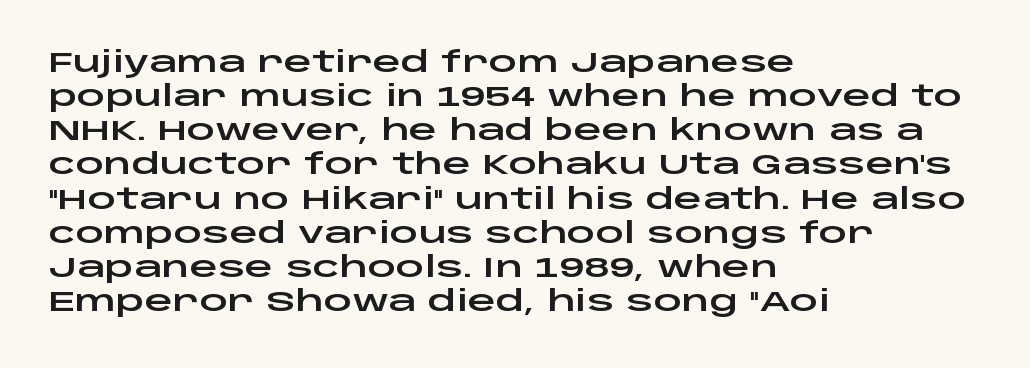
The rendering anchors every line to the left-hand side. Letter spacing: default. Ascenders rise straight up at ninety degrees. The rendering uses natural spacing where letterforms have individual widths.
